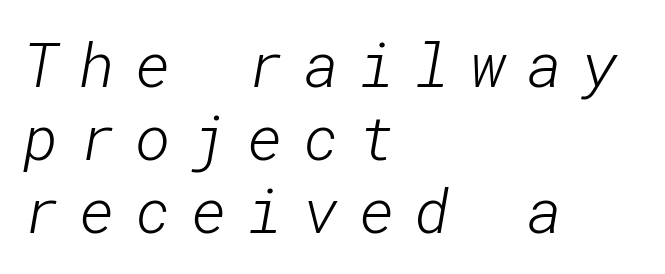
Q: Is the text bold? A: No.
Q: Is the typeface a serif or a sans-serif typeface? A: Sans-serif.
Q: Is the text underlined? A: No.
Q: How is the paragraph aligned? A: Left-aligned.
Q: Is the spacing between letters normal or unusually wide? A: Unusually wide.
Q: Width (condensed, normal, or wide)? A: Normal.
Q: Stroke contrast? A: Low.
Q: x-height? A: Medium.
